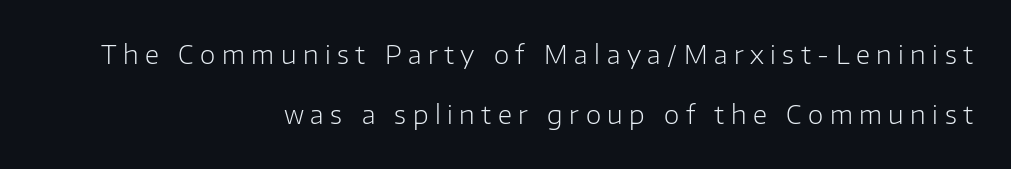
Q: Is the text bold? A: No.
Q: Is the text italic (slanted)? A: No, it is upright.
Q: Is the text underlined? A: No.
Q: How is the paragraph aligned? A: Right-aligned.
Q: Is the spacing between letters normal or unusually wide? A: Unusually wide.
Q: Is the spacing between lines tight, normal or loose? A: Loose.
